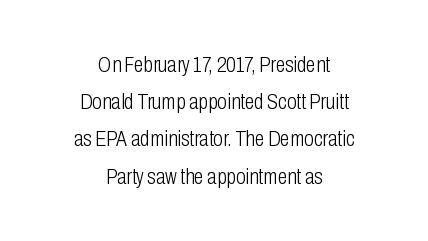
Q: Is the text bold? A: No.
Q: Is the text italic (slanted)? A: No, it is upright.
Q: Is the text underlined? A: No.
Q: How is the paragraph aligned? A: Centered.
Q: Is the spacing between letters normal or unusually wide? A: Normal.
Q: Is the spacing between lines tight, normal or loose? A: Normal.
